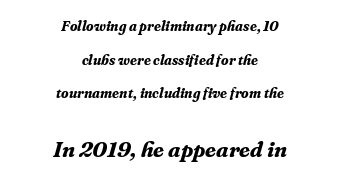
{"italic": "yes", "lean": "right", "slant_degrees": 16, "bold": "yes", "underline": "no", "align": "center", "line_spacing": "loose", "line_spacing_ratio": 2.4, "letter_spacing": "normal", "letter_spacing_em": 0.0, "larger_block": "second", "size_ratio": 1.57, "glyph_px": 22}
